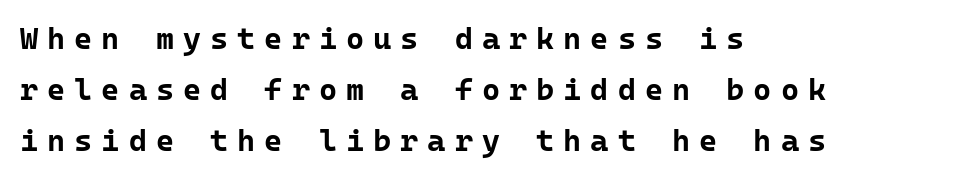
{"serif": "no", "italic": "no", "bold": "yes", "weight": "bold", "width": "normal", "stroke_contrast": "low", "x_height": "medium", "monospaced": "yes", "underline": "no", "align": "left", "line_spacing": "normal", "line_spacing_ratio": 1.65, "letter_spacing": "wide", "letter_spacing_em": 0.29, "glyph_px": 31}
